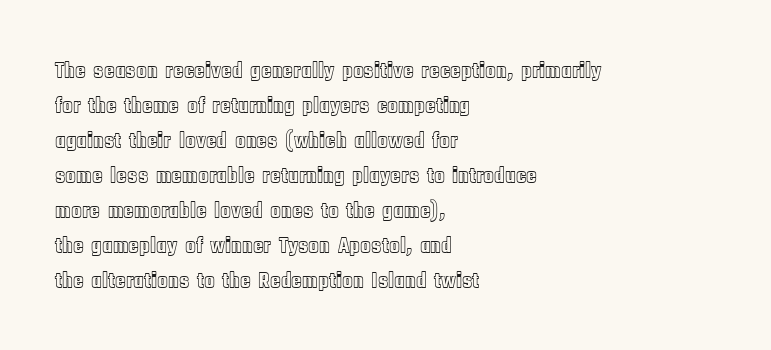
The vertical gap from one line to the next is medium. In terms of posture, this sample is upright. The ragged edge is on the right, which tells us the setting is flush left. Look at the tracking — it's just the regular setting, nothing added. Only glyphs here, with clear space below each row.
